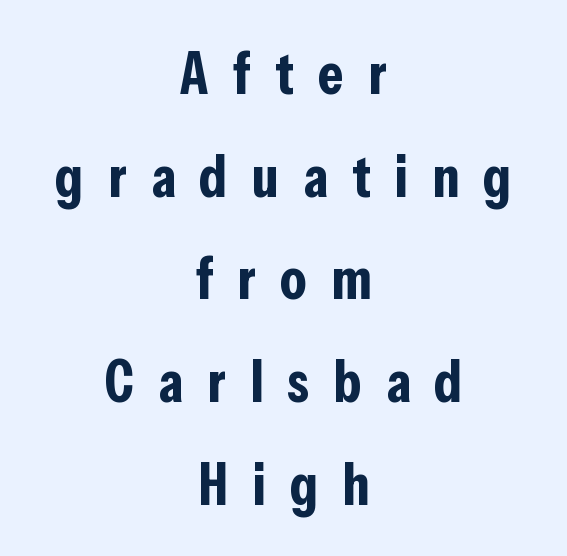
Q: Is the text bold? A: Yes.
Q: Is the text italic (slanted)? A: No, it is upright.
Q: Is the typeface a serif or a sans-serif typeface? A: Sans-serif.
Q: Is the text underlined? A: No.
Q: How is the paragraph aligned? A: Centered.
Q: Is the spacing between letters normal or unusually wide? A: Unusually wide.
Q: Width (condensed, normal, or wide)? A: Condensed.
Q: Stroke contrast? A: Low.
Q: x-height? A: Medium.
Q: Monospaced? A: No.
